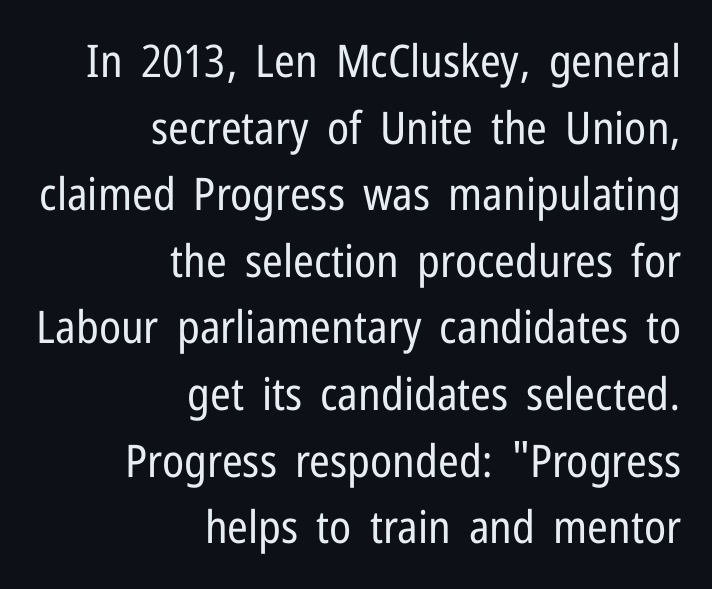
{"serif": "no", "italic": "no", "bold": "no", "weight": "regular", "width": "condensed", "stroke_contrast": "low", "x_height": "medium", "monospaced": "no", "underline": "no", "align": "right", "line_spacing": "normal", "line_spacing_ratio": 1.48, "letter_spacing": "normal", "letter_spacing_em": 0.0, "glyph_px": 45}
